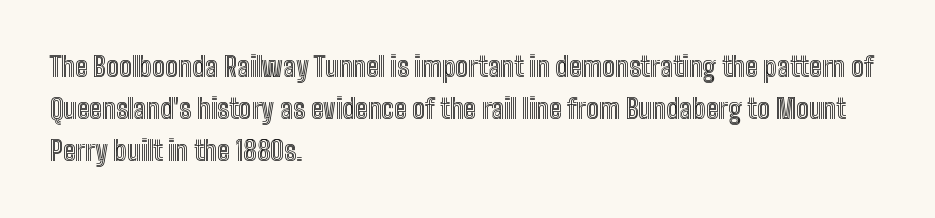
Q: Is the text italic (slanted)? A: No, it is upright.
Q: Is the text underlined? A: No.
Q: How is the paragraph aligned? A: Left-aligned.
Q: Is the spacing between letters normal or unusually wide? A: Normal.
Q: Is the spacing between lines tight, normal or loose? A: Normal.
